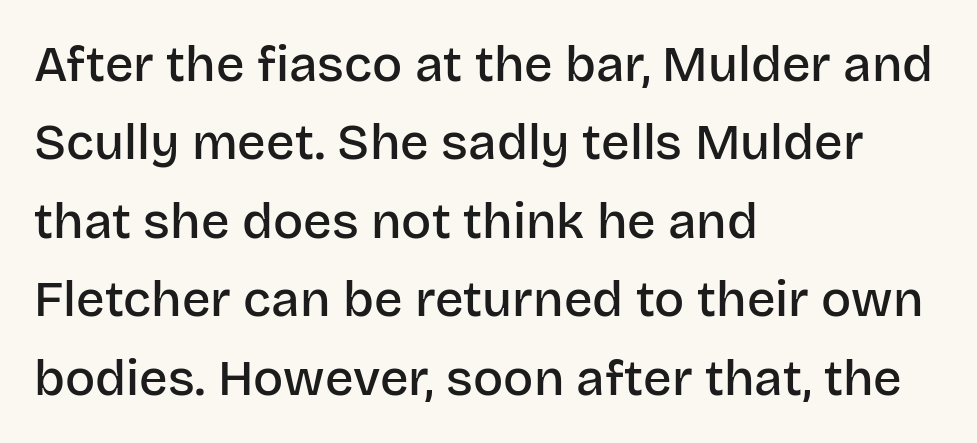
The image shows 50 px semibold sans-serif type, upright; set left-aligned, normal line spacing (1.57x), normal letter spacing, not underlined; low stroke contrast and a large x-height.
